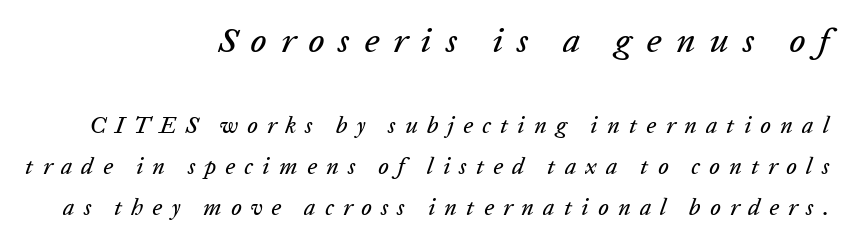
The image shows 35 px text type, italic (leaning right); set right-aligned, line spacing 1.78x, unusually wide letter spacing (+0.4 em), not underlined; the first (top) block is 1.52x larger; low stroke contrast and a medium x-height.
